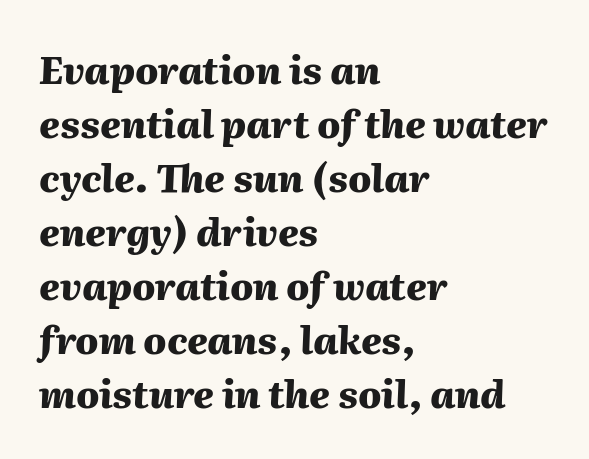
Q: Is the text bold? A: Yes.
Q: Is the text italic (slanted)? A: Yes, it leans right by about 2 degrees.
Q: Is the text underlined? A: No.
Q: How is the paragraph aligned? A: Left-aligned.
Q: Is the spacing between letters normal or unusually wide? A: Normal.
Q: Is the spacing between lines tight, normal or loose? A: Normal.
Q: Width (condensed, normal, or wide)? A: Normal.
Q: Stroke contrast? A: Medium.
Q: x-height? A: Medium.
Q: Monospaced? A: No.
